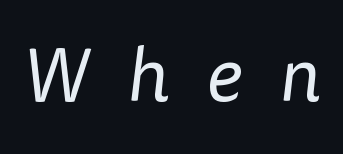
Q: Is the text bold? A: No.
Q: Is the typeface a serif or a sans-serif typeface? A: Sans-serif.
Q: Is the text underlined? A: No.
Q: Is the spacing between letters normal or unusually wide? A: Unusually wide.
Q: Width (condensed, normal, or wide)? A: Normal.
Q: Stroke contrast? A: Low.
Q: x-height? A: Medium.
Q: Monospaced? A: No.
